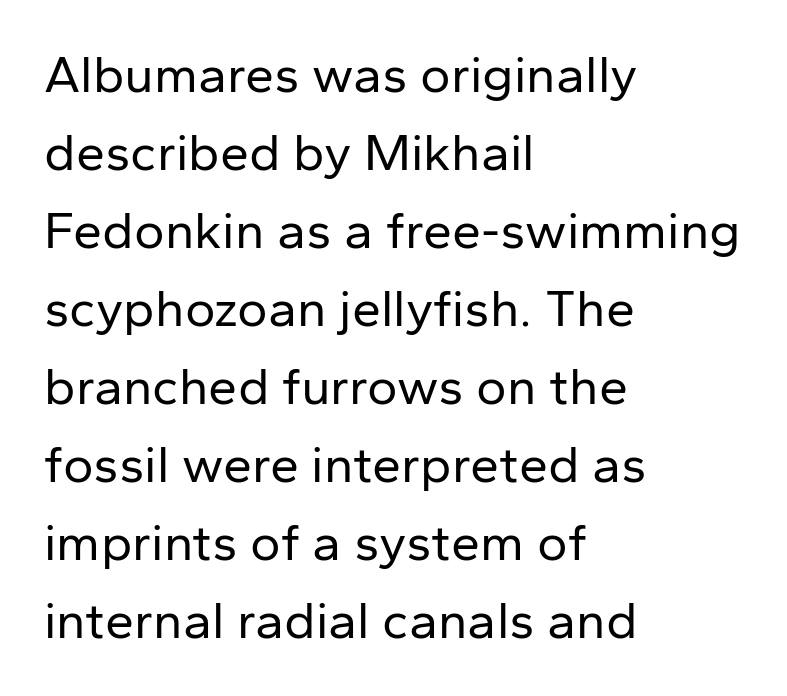
Q: Is the text bold? A: No.
Q: Is the text italic (slanted)? A: No, it is upright.
Q: Is the typeface a serif or a sans-serif typeface? A: Sans-serif.
Q: Is the text underlined? A: No.
Q: How is the paragraph aligned? A: Left-aligned.
Q: Is the spacing between letters normal or unusually wide? A: Normal.
Q: Is the spacing between lines tight, normal or loose? A: Normal.
Q: Width (condensed, normal, or wide)? A: Normal.
Q: Stroke contrast? A: Low.
Q: x-height? A: Medium.
Q: Monospaced? A: No.
